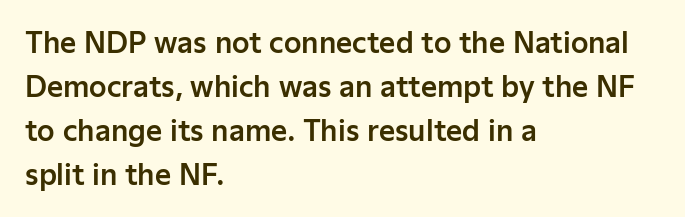
{"serif": "no", "italic": "no", "width": "normal", "stroke_contrast": "low", "x_height": "medium", "monospaced": "no", "underline": "no", "align": "left", "line_spacing": "normal", "line_spacing_ratio": 1.57, "letter_spacing": "normal", "letter_spacing_em": 0.0, "glyph_px": 28}
